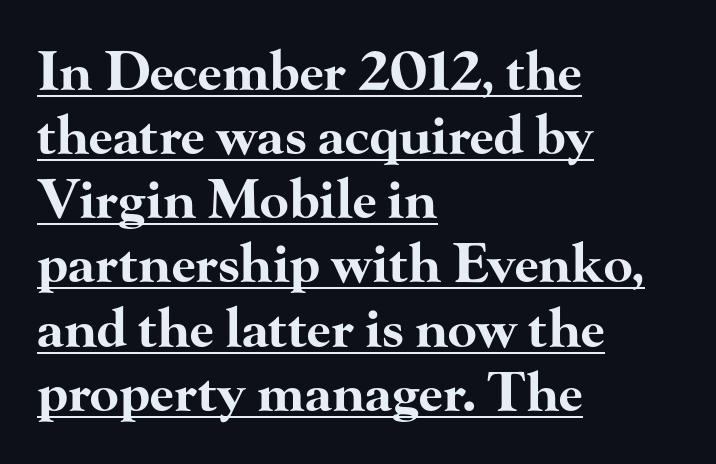
The image shows 53 px bold, wide serif type, upright; set left-aligned, line spacing 1.21x, normal letter spacing, underlined; high stroke contrast and a small x-height.
